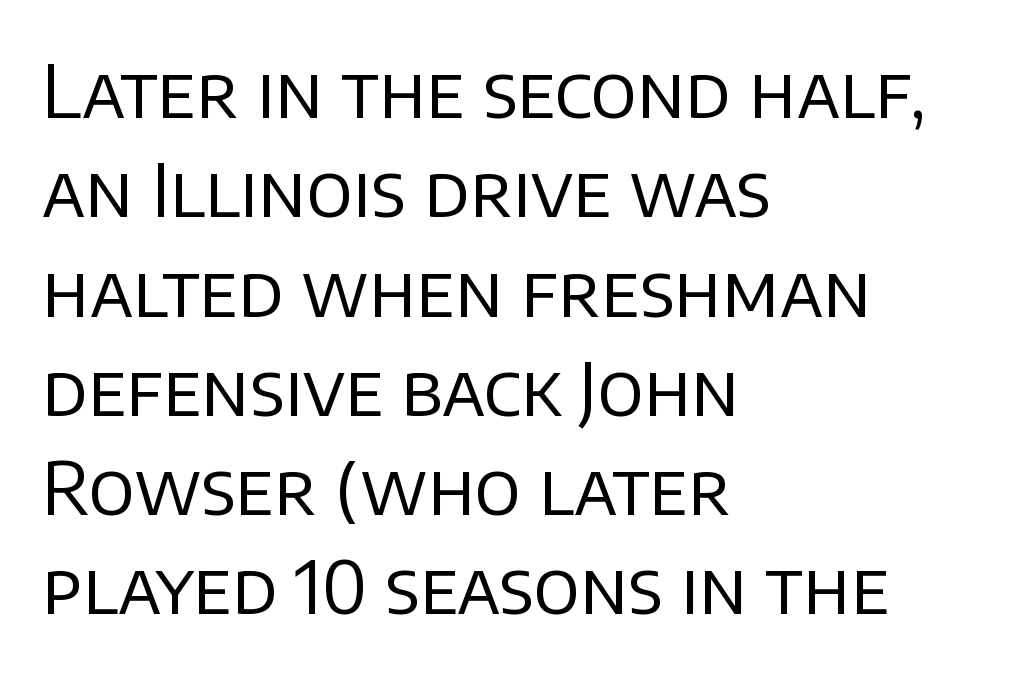
{"serif": "no", "italic": "no", "bold": "no", "weight": "regular", "width": "normal", "stroke_contrast": "low", "x_height": "large", "monospaced": "no", "underline": "no", "align": "left", "line_spacing": "normal", "line_spacing_ratio": 1.36, "letter_spacing": "normal", "letter_spacing_em": 0.0, "glyph_px": 73}
